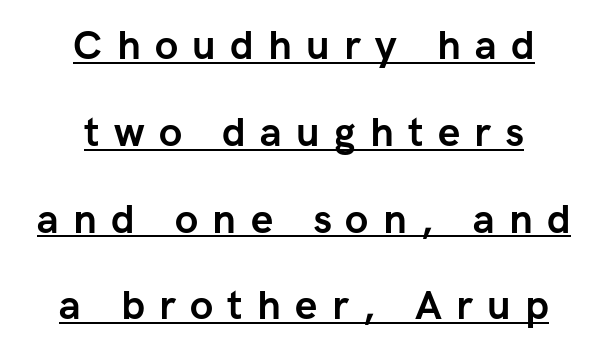
The lines in this sample share a center point and differ in where they start and stop. Whoever set this chose breathing room over compactness in the vertical rhythm. Each letter keeps its own natural width here, so spacing adapts to shape. Caption: lettering with a line underneath.
